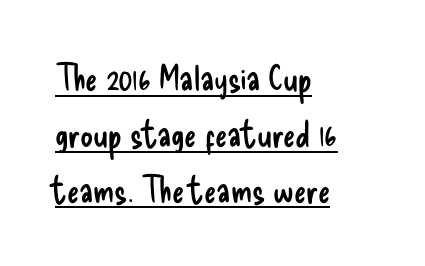
{"serif": "no", "italic": "no", "bold": "no", "weight": "regular", "width": "condensed", "stroke_contrast": "low", "x_height": "small", "monospaced": "no", "underline": "yes", "align": "left", "line_spacing": "normal", "line_spacing_ratio": 1.55, "letter_spacing": "normal", "letter_spacing_em": 0.0, "glyph_px": 36}
